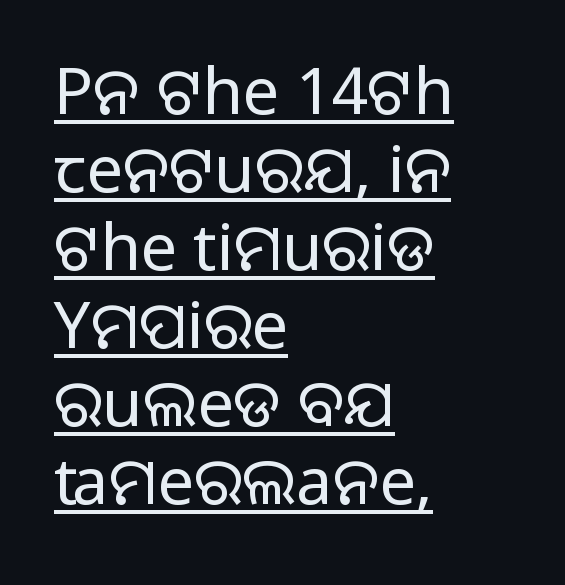
How are the letters spaced? Ordinarily, with no added tracking. Each line of the rendering has a horizontal stroke beneath the glyphs. Varying glyph widths throughout — classic text-font behaviour. Italic: no, the glyphs are upright roman.
